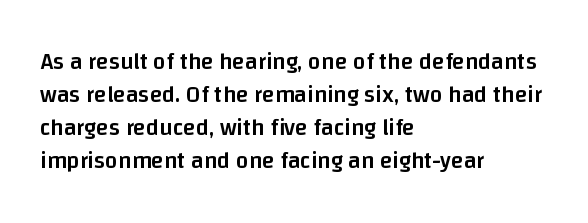
The space beneath each line is pristine and unruled. This rendering leaves character spacing at its baseline value. Designer's note — italics off, roman on. Leftover space on each line is placed entirely after the last word.
